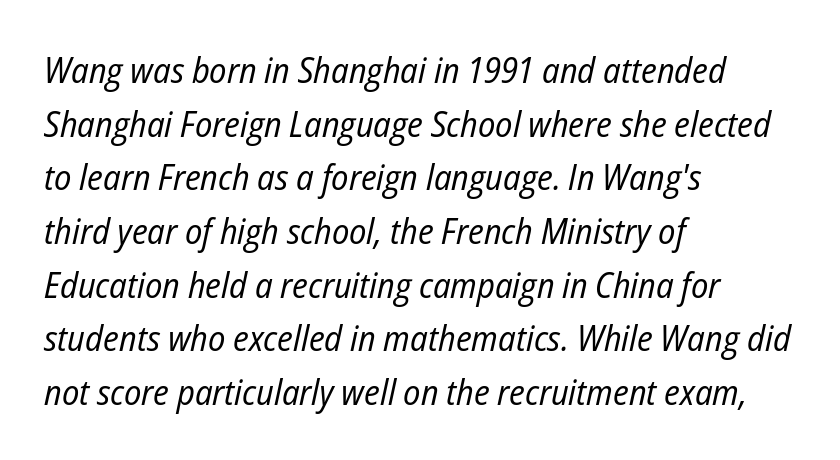
{"italic": "yes", "lean": "right", "slant_degrees": 12, "bold": "no", "weight": "regular", "width": "condensed", "stroke_contrast": "low", "x_height": "medium", "monospaced": "no", "underline": "no", "align": "left", "line_spacing": "normal", "line_spacing_ratio": 1.49, "letter_spacing": "normal", "letter_spacing_em": 0.0, "glyph_px": 36}
